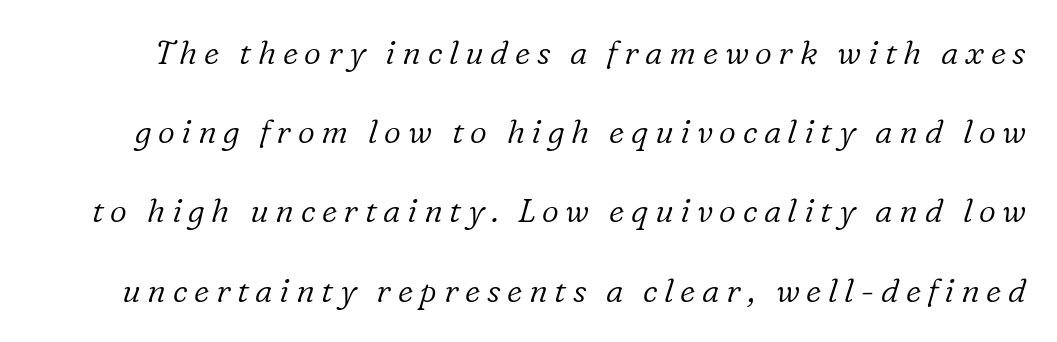
{"serif": "yes", "italic": "yes", "lean": "right", "slant_degrees": 16, "bold": "no", "weight": "light", "width": "normal", "stroke_contrast": "low", "x_height": "medium", "monospaced": "no", "underline": "no", "line_spacing": "loose", "line_spacing_ratio": 2.4, "letter_spacing": "wide", "letter_spacing_em": 0.2, "glyph_px": 33}
